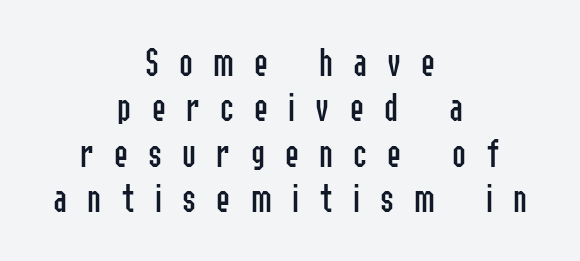
The image shows 42 px regular-weight, condensed sans-serif type, upright; set centered, tight line spacing (1.08x), unusually wide letter spacing (+0.48 em), not underlined; low stroke contrast and a medium x-height.
